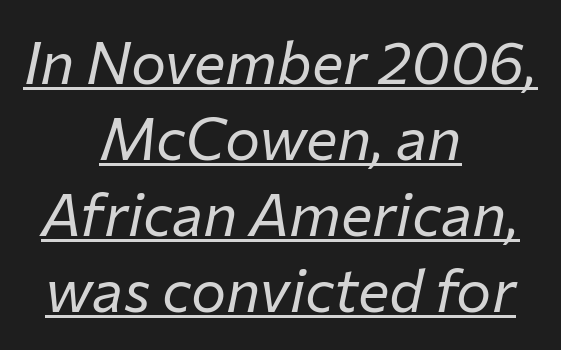
{"italic": "yes", "lean": "right", "slant_degrees": 12, "bold": "no", "weight": "regular", "width": "normal", "stroke_contrast": "low", "x_height": "medium", "monospaced": "no", "underline": "yes", "align": "center", "line_spacing": "normal", "line_spacing_ratio": 1.29, "letter_spacing": "normal", "letter_spacing_em": 0.0, "glyph_px": 59}
